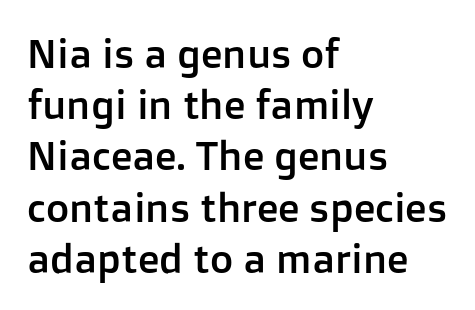
Whoever set this chose a conventional vertical rhythm. To sum up the face: it is a sans, with no serifs. The passage is arranged the way most books set body copy — flush left. Italic: no, the glyphs are upright roman. The rendering uses natural spacing where letterforms have individual widths. Compared with typical body copy, the letter spacing here is the same.
